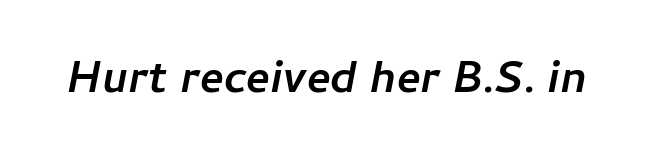
The glyphs are unaccompanied by any horizontal stroke below them. Looks like regular typesetting: each glyph gets only the width it needs. The letters sit at their default tracking, neither squeezed nor spread. The typography opts for an oblique posture over an upright one. On the weight axis this lands at bold, roughly 700.
